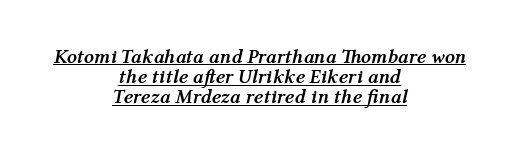
Q: Is the text bold? A: Yes.
Q: Is the text italic (slanted)? A: Yes, it leans right by about 12 degrees.
Q: Is the text underlined? A: Yes.
Q: How is the paragraph aligned? A: Centered.
Q: Is the spacing between letters normal or unusually wide? A: Normal.
Q: Is the spacing between lines tight, normal or loose? A: Tight.
